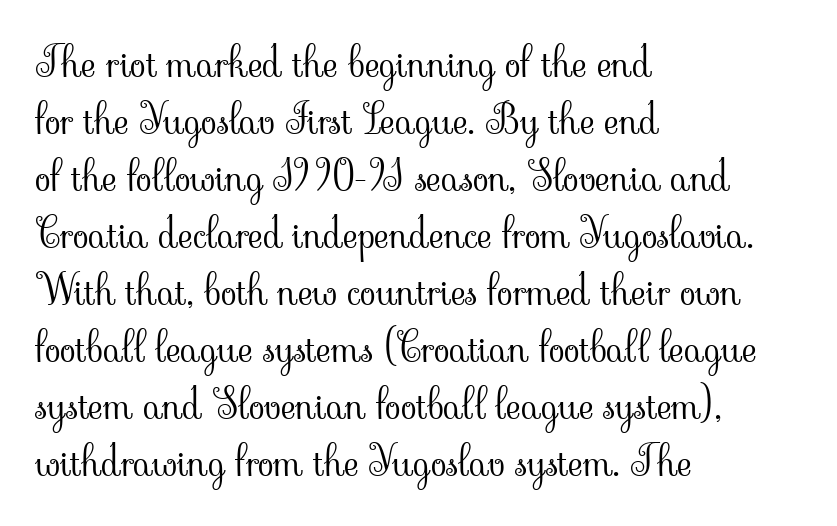
Unbolded letterforms with no extra heft. The glyphs are unaccompanied by any horizontal stroke below them. Varying glyph widths throughout — classic text-font behaviour. Look at the tracking — it's just the regular setting, nothing added.
